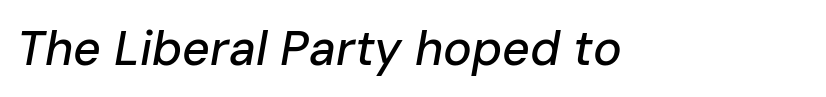
Designer's note — italics engaged. The area under the type is left untouched. The letters advance in unequal steps, a hallmark of proportional type. Short note: letters normally spaced.
